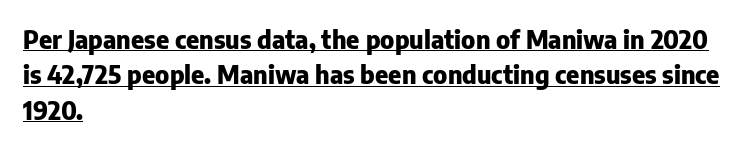
Q: Is the text bold? A: Yes.
Q: Is the text italic (slanted)? A: No, it is upright.
Q: Is the text underlined? A: Yes.
Q: How is the paragraph aligned? A: Left-aligned.
Q: Is the spacing between letters normal or unusually wide? A: Normal.
Q: Is the spacing between lines tight, normal or loose? A: Normal.
